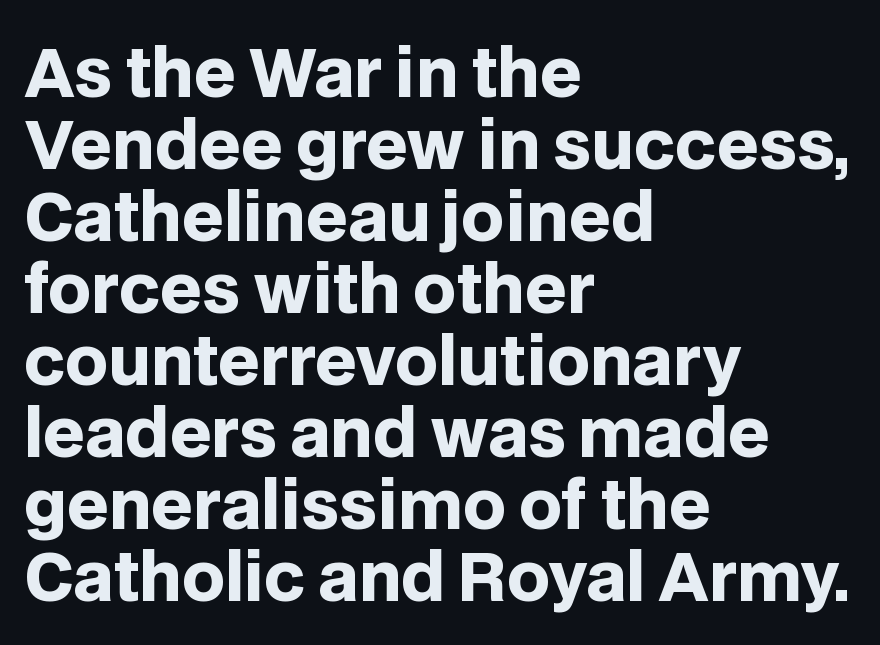
{"serif": "no", "italic": "no", "bold": "yes", "weight": "heavy", "width": "normal", "stroke_contrast": "low", "x_height": "large", "monospaced": "no", "underline": "no", "align": "left", "line_spacing": "tight", "line_spacing_ratio": 1.09, "letter_spacing": "normal", "letter_spacing_em": 0.0, "glyph_px": 66}
